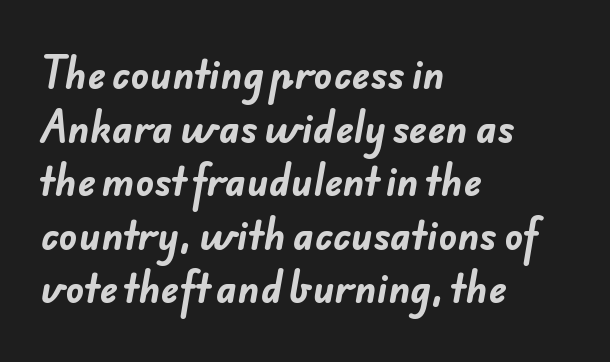
Casual observation: everything's shoved over to the left. Reading down the column, the eye jumps a familiar distance to each next line. The letters carry no serifs — their stems end cleanly without finishing strokes. This is heavy type, rendered in bold.
